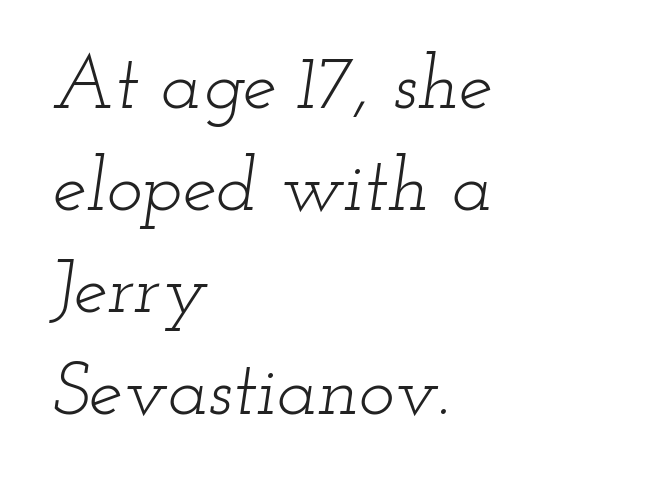
Q: Is the text bold? A: No.
Q: Is the text italic (slanted)? A: Yes, it leans right by about 12 degrees.
Q: Is the typeface a serif or a sans-serif typeface? A: Serif.
Q: Is the text underlined? A: No.
Q: How is the paragraph aligned? A: Left-aligned.
Q: Is the spacing between letters normal or unusually wide? A: Normal.
Q: Is the spacing between lines tight, normal or loose? A: Normal.
Q: Width (condensed, normal, or wide)? A: Wide.
Q: Stroke contrast? A: Low.
Q: x-height? A: Small.
Q: Monospaced? A: No.
